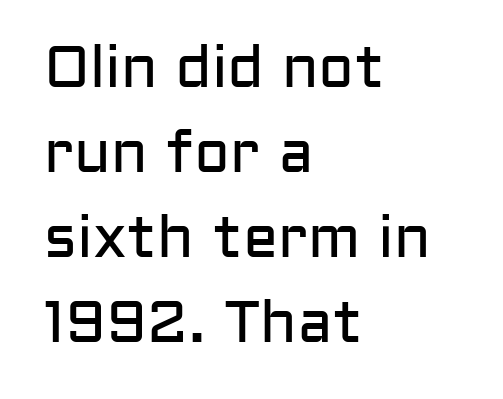
Q: Is the text bold? A: No.
Q: Is the text italic (slanted)? A: No, it is upright.
Q: Is the typeface a serif or a sans-serif typeface? A: Sans-serif.
Q: Is the text underlined? A: No.
Q: How is the paragraph aligned? A: Left-aligned.
Q: Is the spacing between letters normal or unusually wide? A: Normal.
Q: Is the spacing between lines tight, normal or loose? A: Normal.
Q: Width (condensed, normal, or wide)? A: Normal.
Q: Stroke contrast? A: Low.
Q: x-height? A: Medium.
Q: Monospaced? A: No.
